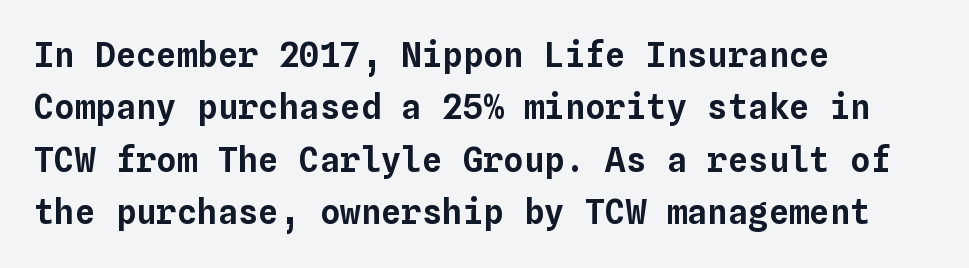
{"italic": "no", "width": "normal", "stroke_contrast": "low", "x_height": "medium", "monospaced": "yes", "underline": "no", "align": "left", "line_spacing": "normal", "line_spacing_ratio": 1.54, "letter_spacing": "normal", "letter_spacing_em": 0.0, "glyph_px": 34}
